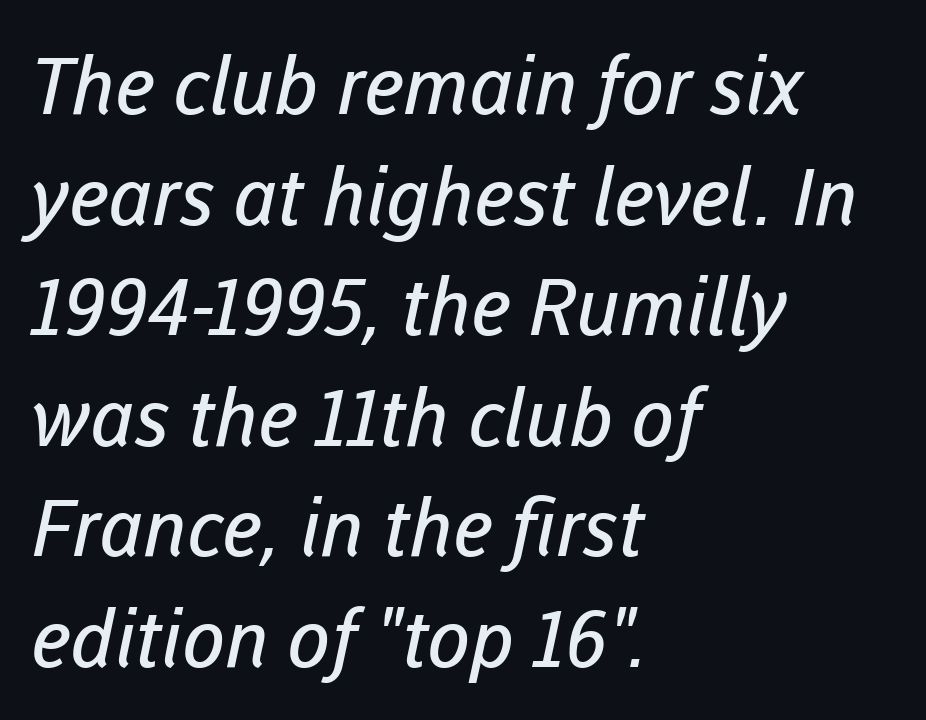
Q: Is the text bold? A: No.
Q: Is the typeface a serif or a sans-serif typeface? A: Sans-serif.
Q: Is the text underlined? A: No.
Q: How is the paragraph aligned? A: Left-aligned.
Q: Is the spacing between letters normal or unusually wide? A: Normal.
Q: Is the spacing between lines tight, normal or loose? A: Normal.
Q: Width (condensed, normal, or wide)? A: Normal.
Q: Stroke contrast? A: Low.
Q: x-height? A: Medium.
Q: Monospaced? A: No.
